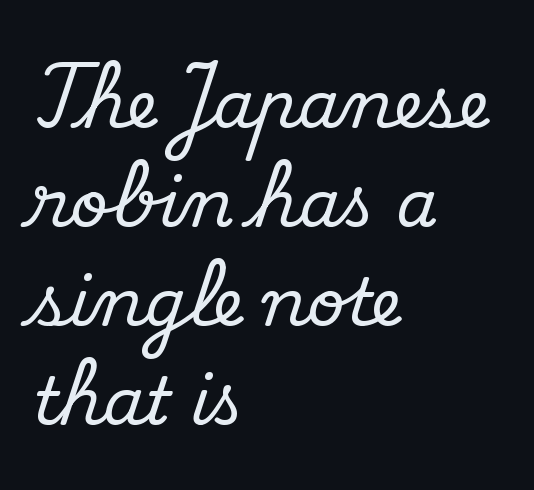
{"serif": "yes", "width": "normal", "stroke_contrast": "medium", "x_height": "small", "monospaced": "no", "underline": "no", "align": "left", "line_spacing": "normal", "line_spacing_ratio": 1.5, "letter_spacing": "normal", "letter_spacing_em": 0.0, "glyph_px": 66}
